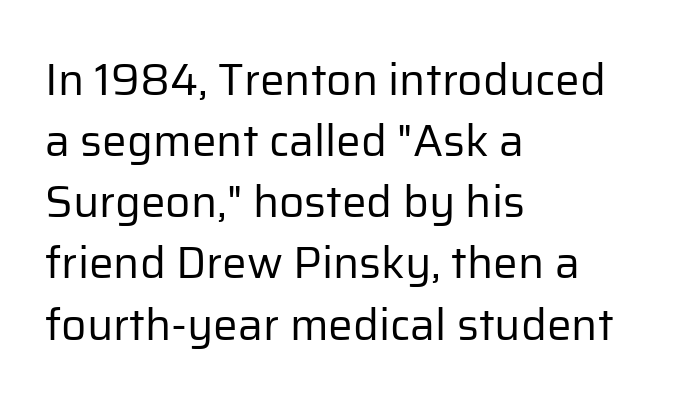
Q: Is the text bold? A: No.
Q: Is the text italic (slanted)? A: No, it is upright.
Q: Is the typeface a serif or a sans-serif typeface? A: Sans-serif.
Q: Is the text underlined? A: No.
Q: How is the paragraph aligned? A: Left-aligned.
Q: Is the spacing between letters normal or unusually wide? A: Normal.
Q: Is the spacing between lines tight, normal or loose? A: Normal.
Q: Width (condensed, normal, or wide)? A: Normal.
Q: Stroke contrast? A: Low.
Q: x-height? A: Medium.
Q: Monospaced? A: No.
